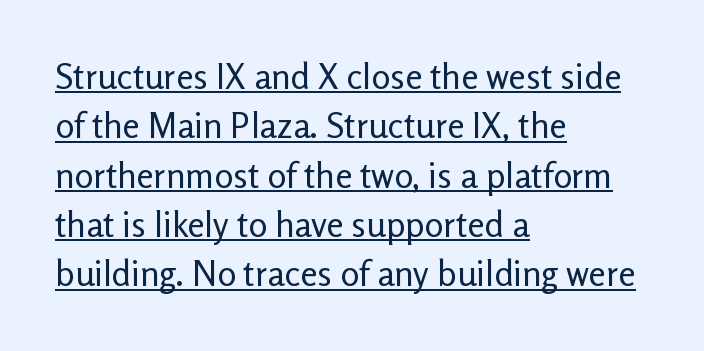
{"serif": "no", "italic": "no", "bold": "no", "weight": "regular", "width": "normal", "stroke_contrast": "low", "x_height": "medium", "monospaced": "no", "underline": "yes", "align": "left", "line_spacing": "normal", "line_spacing_ratio": 1.41, "letter_spacing": "normal", "letter_spacing_em": 0.0, "glyph_px": 35}
